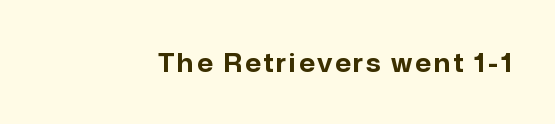
Weight check: bold — yes, fully. Ascenders rise straight up at ninety degrees. The string is rendered with underlining switched off.
